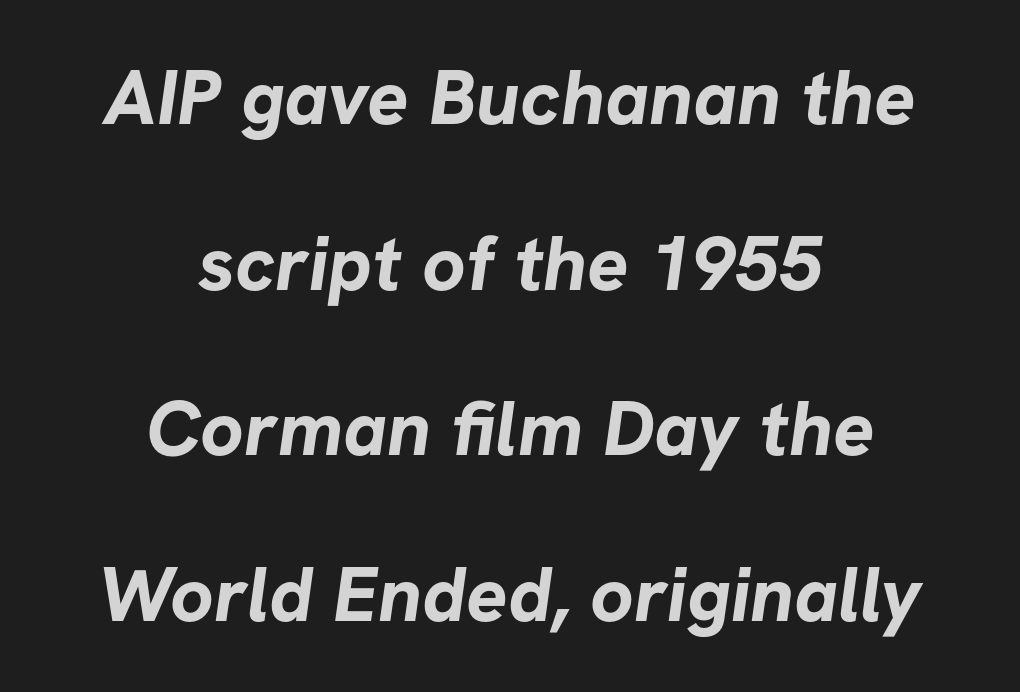
{"serif": "no", "bold": "yes", "weight": "bold", "width": "normal", "stroke_contrast": "low", "x_height": "medium", "monospaced": "no", "underline": "no", "align": "center", "line_spacing": "loose", "line_spacing_ratio": 2.15, "letter_spacing": "normal", "letter_spacing_em": 0.0, "glyph_px": 77}
